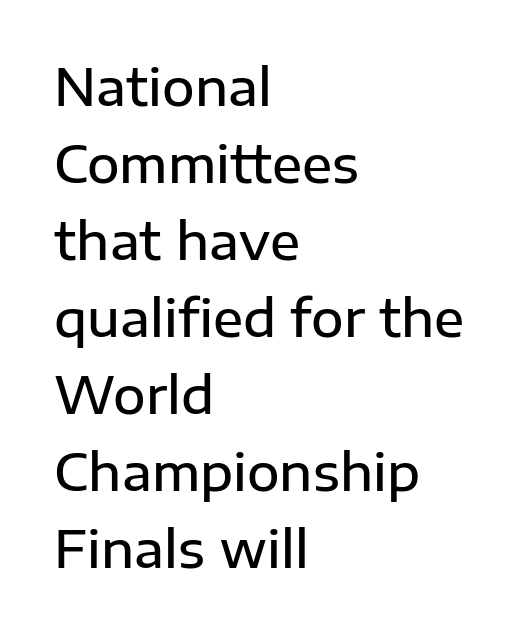
Short and long lines alike share a common starting point at left. The letters stand upright; this is a roman face. The characters display no serif detailing; their extremities are plain. The rows are spaced the way most documents space them.
